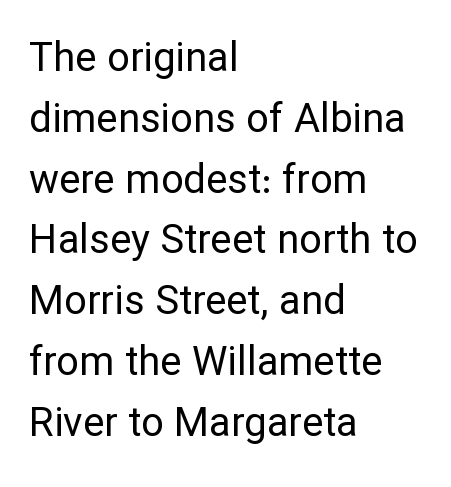
{"serif": "no", "italic": "no", "bold": "no", "weight": "regular", "width": "normal", "stroke_contrast": "low", "x_height": "medium", "monospaced": "no", "underline": "no", "align": "left", "line_spacing": "normal", "line_spacing_ratio": 1.52, "letter_spacing": "normal", "letter_spacing_em": 0.0, "glyph_px": 40}
